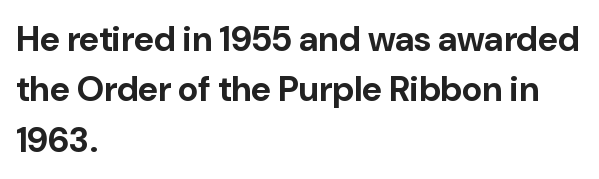
The image shows 35 px bold sans-serif type, upright; set left-aligned, normal line spacing (1.44x), normal letter spacing, not underlined; low stroke contrast and a medium x-height.
